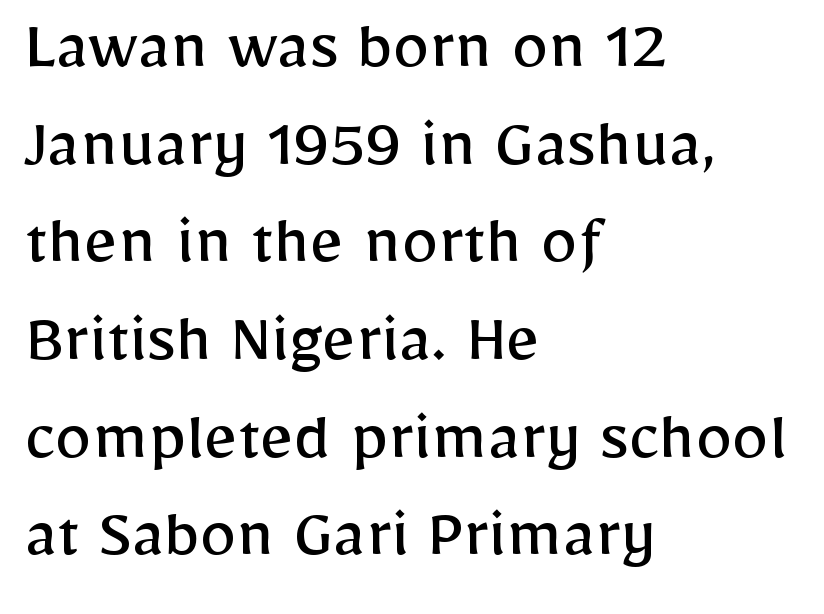
Do the characters align in a grid? No, the font is proportional. There is no visible air inserted between adjacent glyphs. The strip under each line holds only bare page. The typesetting does not lean heavy: it is not bold.
